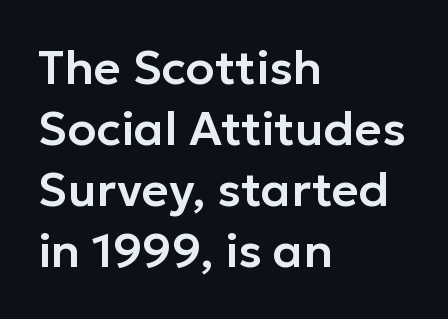
{"serif": "no", "italic": "no", "width": "normal", "stroke_contrast": "low", "x_height": "medium", "monospaced": "no", "underline": "no", "align": "left", "line_spacing": "normal", "line_spacing_ratio": 1.3, "letter_spacing": "normal", "letter_spacing_em": 0.0, "glyph_px": 47}
